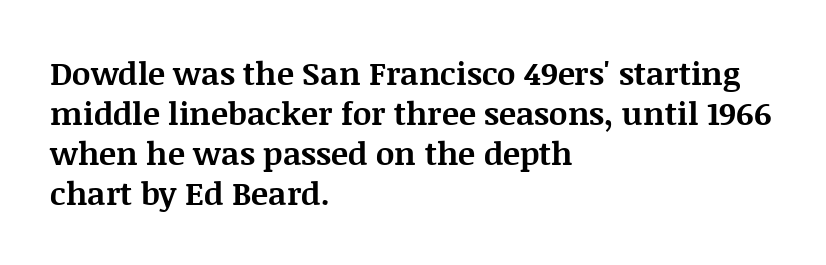
{"serif": "yes", "italic": "no", "bold": "yes", "weight": "bold", "width": "normal", "stroke_contrast": "medium", "x_height": "large", "monospaced": "no", "underline": "no", "align": "left", "line_spacing": "normal", "line_spacing_ratio": 1.25, "letter_spacing": "normal", "letter_spacing_em": 0.0, "glyph_px": 32}
